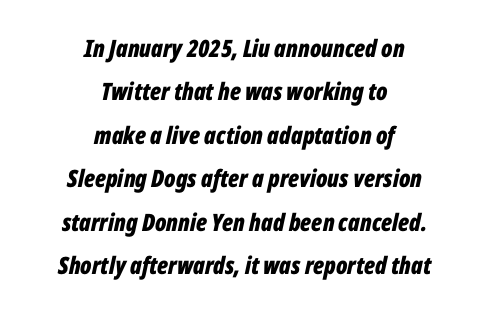
Q: Is the text bold? A: Yes.
Q: Is the text italic (slanted)? A: Yes, it leans right by about 12 degrees.
Q: Is the text underlined? A: No.
Q: How is the paragraph aligned? A: Centered.
Q: Is the spacing between letters normal or unusually wide? A: Normal.
